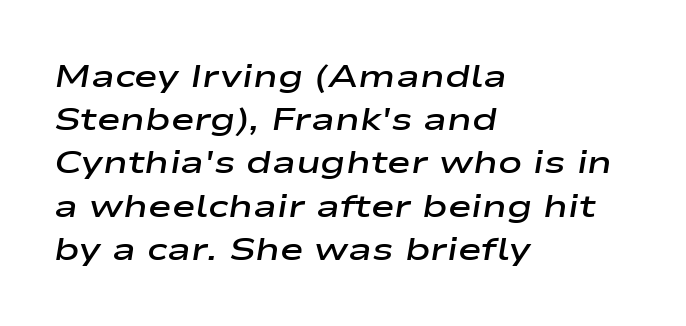
Q: Is the text bold? A: Semi-bold.
Q: Is the text italic (slanted)? A: Yes, it leans right by about 9 degrees.
Q: Is the text underlined? A: No.
Q: How is the paragraph aligned? A: Left-aligned.
Q: Is the spacing between letters normal or unusually wide? A: Normal.
Q: Is the spacing between lines tight, normal or loose? A: Normal.
Q: Width (condensed, normal, or wide)? A: Wide.
Q: Stroke contrast? A: Low.
Q: x-height? A: Medium.
Q: Monospaced? A: No.
